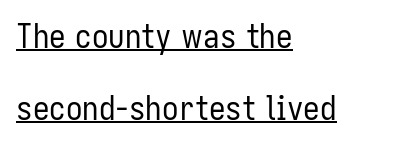
Q: Is the text bold? A: No.
Q: Is the text italic (slanted)? A: No, it is upright.
Q: Is the typeface a serif or a sans-serif typeface? A: Sans-serif.
Q: Is the text underlined? A: Yes.
Q: How is the paragraph aligned? A: Left-aligned.
Q: Is the spacing between letters normal or unusually wide? A: Normal.
Q: Is the spacing between lines tight, normal or loose? A: Loose.
Q: Width (condensed, normal, or wide)? A: Condensed.
Q: Stroke contrast? A: Low.
Q: x-height? A: Medium.
Q: Monospaced? A: No.
